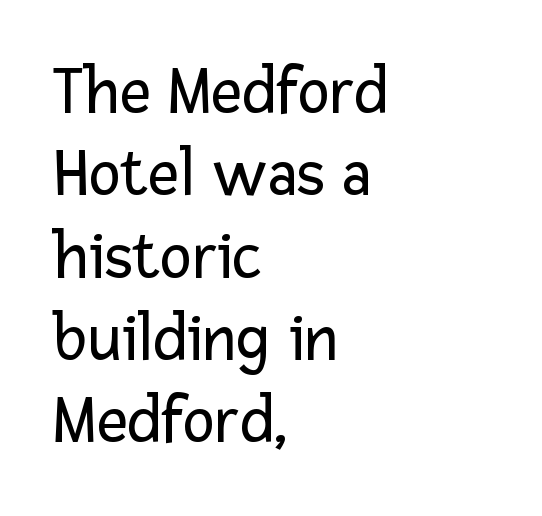
Q: Is the text bold? A: No.
Q: Is the text italic (slanted)? A: No, it is upright.
Q: Is the typeface a serif or a sans-serif typeface? A: Sans-serif.
Q: Is the text underlined? A: No.
Q: How is the paragraph aligned? A: Left-aligned.
Q: Is the spacing between letters normal or unusually wide? A: Normal.
Q: Width (condensed, normal, or wide)? A: Normal.
Q: Stroke contrast? A: Low.
Q: x-height? A: Medium.
Q: Monospaced? A: No.
